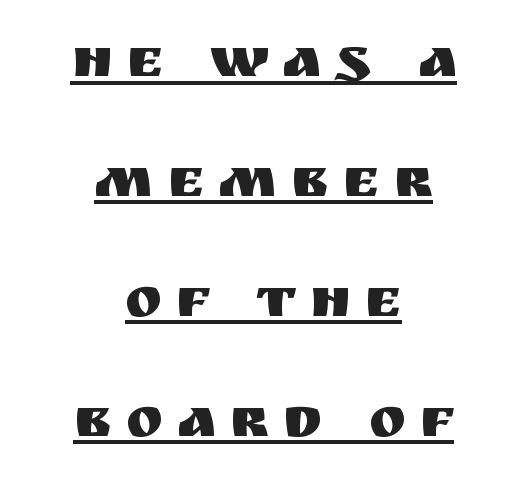
The leading is generous, giving the passage an open texture. Nope, not italic — everything's standing straight. Descenders here cross a horizontal rule under the line. Think of a printed novel: that variable character pitch is what you see here. These lines are composed in type without serifs. The whitespace from short lines is split evenly between both sides.
